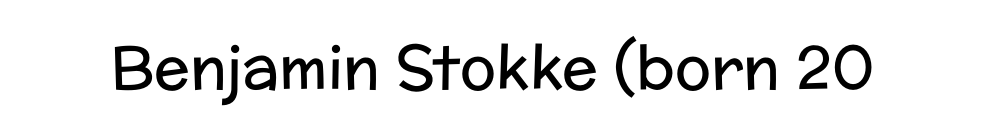
The image shows 60 px regular-weight sans-serif type, upright; set normal letter spacing, not underlined; low stroke contrast and a medium x-height.
